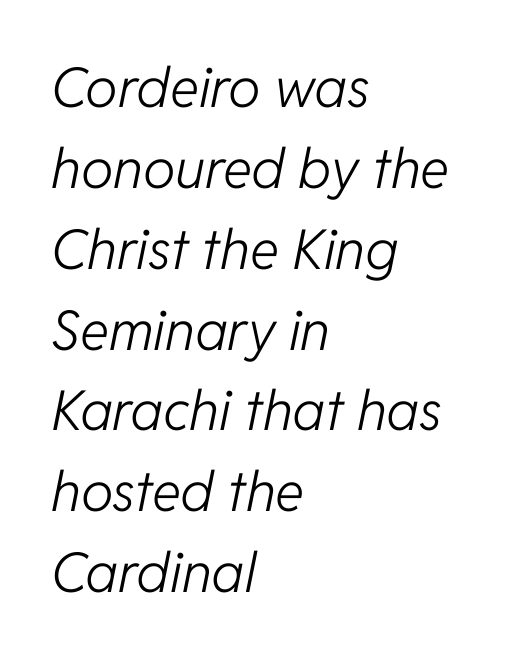
Q: Is the text bold? A: No.
Q: Is the text italic (slanted)? A: Yes, it leans right by about 11 degrees.
Q: Is the text underlined? A: No.
Q: How is the paragraph aligned? A: Left-aligned.
Q: Is the spacing between letters normal or unusually wide? A: Normal.
Q: Is the spacing between lines tight, normal or loose? A: Normal.
Q: Width (condensed, normal, or wide)? A: Normal.
Q: Stroke contrast? A: Low.
Q: x-height? A: Medium.
Q: Monospaced? A: No.
